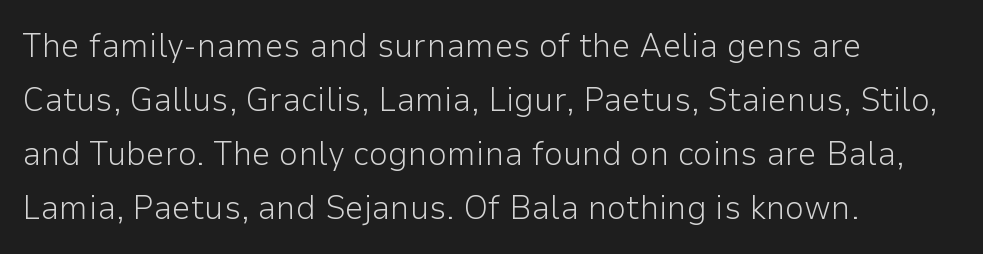
The image shows 34 px light sans-serif type, upright; set left-aligned, normal line spacing (1.59x), normal letter spacing, not underlined; low stroke contrast and a medium x-height.
